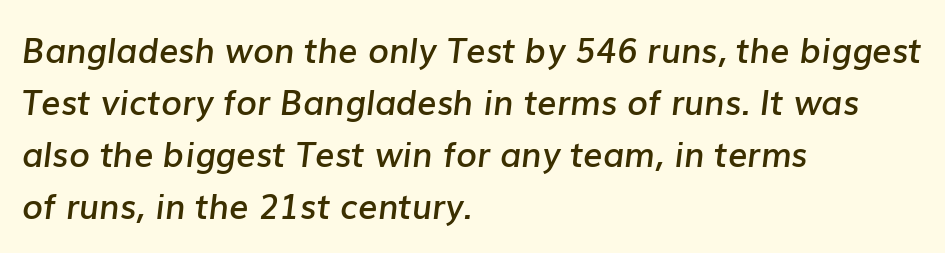
The image shows 34 px semibold type, italic (leaning right); set left-aligned, normal line spacing (1.53x), normal letter spacing, not underlined; low stroke contrast and a medium x-height.
